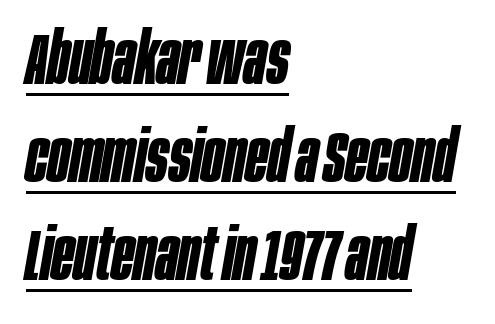
{"italic": "yes", "lean": "right", "slant_degrees": 10, "bold": "yes", "weight": "bold", "width": "condensed", "stroke_contrast": "low", "x_height": "large", "monospaced": "no", "underline": "yes", "align": "left", "line_spacing": "normal", "line_spacing_ratio": 1.36, "letter_spacing": "normal", "letter_spacing_em": 0.0, "glyph_px": 72}
